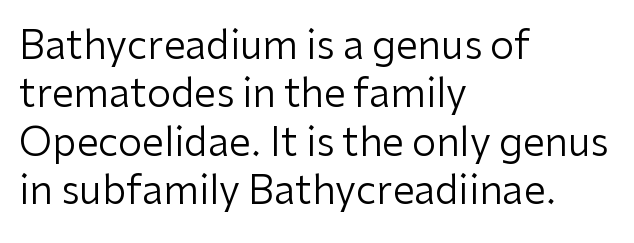
{"serif": "no", "italic": "no", "bold": "no", "weight": "regular", "width": "normal", "stroke_contrast": "low", "x_height": "medium", "monospaced": "no", "underline": "no", "align": "left", "line_spacing_ratio": 1.24, "letter_spacing": "normal", "letter_spacing_em": 0.0, "glyph_px": 39}
